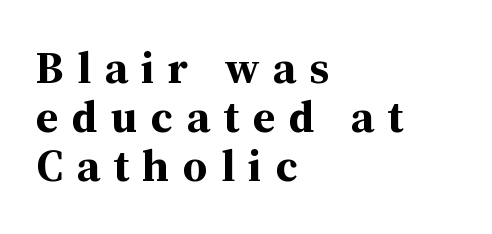
{"serif": "yes", "italic": "no", "bold": "yes", "weight": "bold", "width": "normal", "stroke_contrast": "medium", "x_height": "medium", "monospaced": "no", "underline": "no", "align": "left", "line_spacing": "tight", "line_spacing_ratio": 1.09, "letter_spacing": "wide", "letter_spacing_em": 0.3, "glyph_px": 45}
